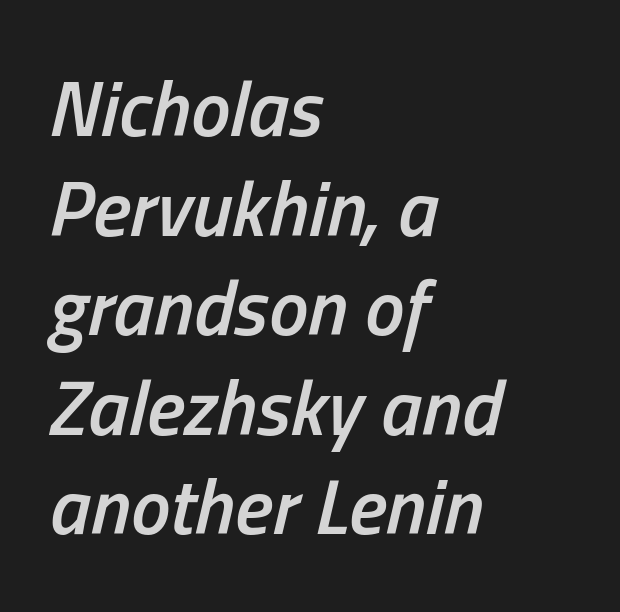
{"italic": "yes", "lean": "right", "slant_degrees": 13, "bold": "semi", "weight": "semibold", "width": "condensed", "stroke_contrast": "low", "x_height": "medium", "monospaced": "no", "underline": "no", "align": "left", "line_spacing": "normal", "line_spacing_ratio": 1.26, "letter_spacing": "normal", "letter_spacing_em": 0.0, "glyph_px": 79}
